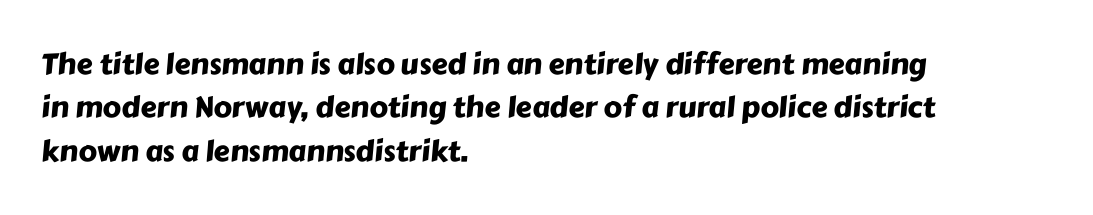
The image shows 29 px sans-serif type; set left-aligned, normal line spacing (1.5x), normal letter spacing, not underlined; low stroke contrast and a medium x-height.
